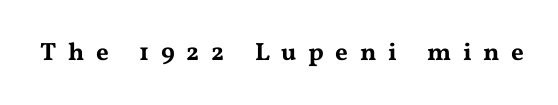
The image shows 25 px text type, upright; set unusually wide letter spacing (+0.46 em), not underlined.
